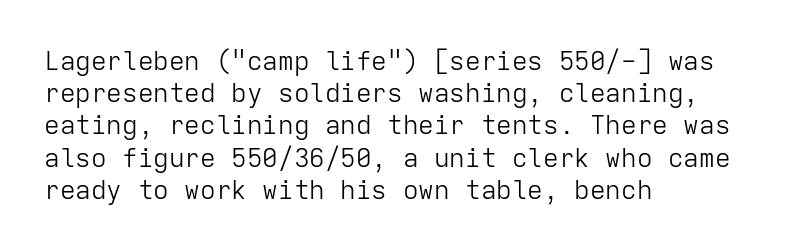
The image shows 26 px text type, upright; set left-aligned, line spacing 1.24x, normal letter spacing, not underlined.
